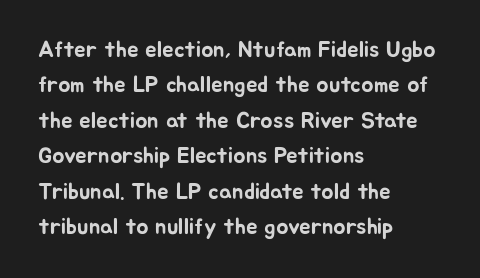
Q: Is the text italic (slanted)? A: No, it is upright.
Q: Is the text underlined? A: No.
Q: How is the paragraph aligned? A: Left-aligned.
Q: Is the spacing between letters normal or unusually wide? A: Normal.
Q: Is the spacing between lines tight, normal or loose? A: Normal.
